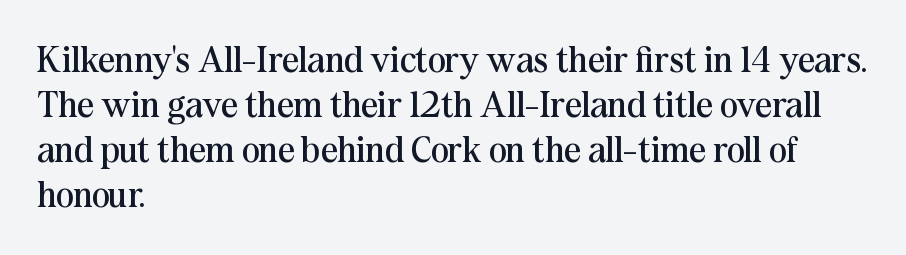
The image shows 37 px regular-weight serif type, upright; set left-aligned, line spacing 1.22x, normal letter spacing, not underlined; medium stroke contrast and a medium x-height.
